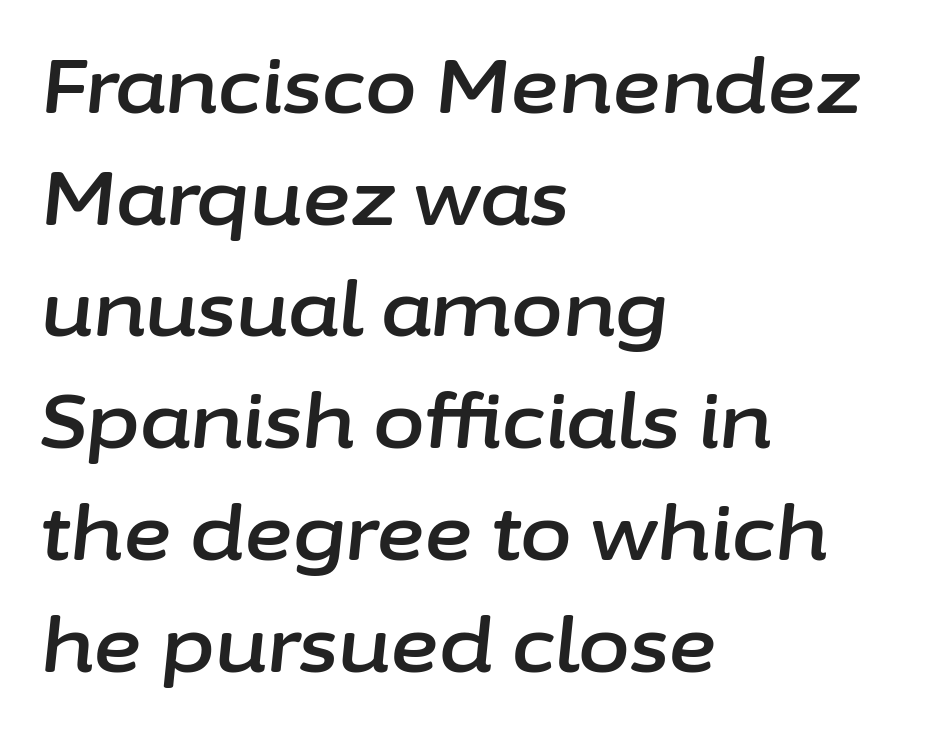
Horizontally, the lines are justified to the leading edge only. Spacing between characters is what you'd get straight out of the box. The specimen reads as italic at a glance. Spacing verdict: proportional, widths tailored to each character. Interline gaps are of average width in this sample. Descenders are the only things crossing below the line.
